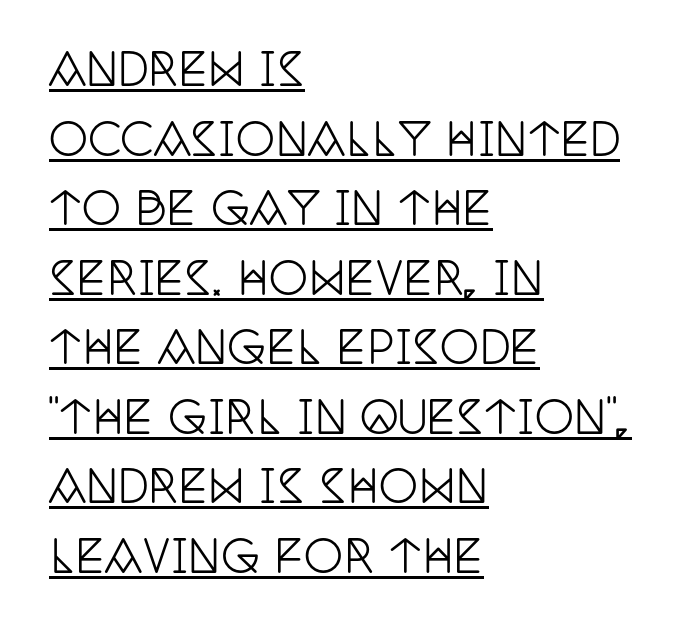
The image shows 44 px condensed serif type, upright; set left-aligned, normal line spacing (1.58x), normal letter spacing, underlined; low stroke contrast and a large x-height.
